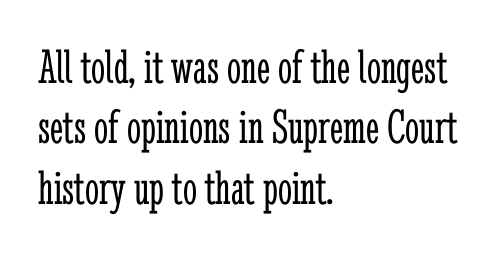
The image shows 50 px light, condensed serif type, upright; set left-aligned, line spacing 1.21x, normal letter spacing, not underlined; low stroke contrast and a medium x-height.
